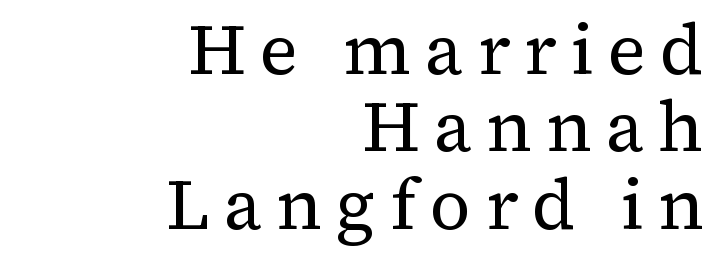
The image shows 71 px regular-weight serif type, upright; set right-aligned, tight line spacing (1.09x), unusually wide letter spacing (+0.2 em), not underlined; medium stroke contrast and a medium x-height.
